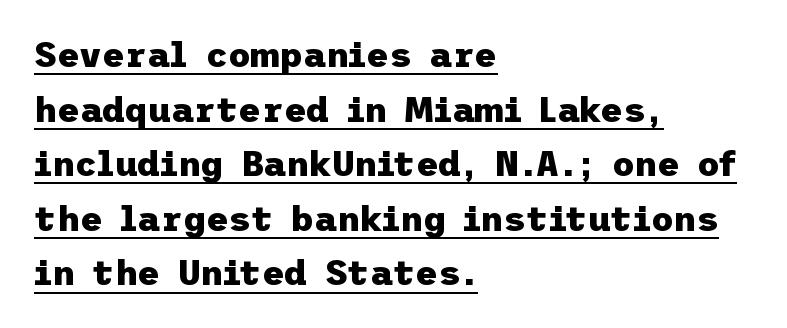
{"serif": "no", "italic": "no", "bold": "yes", "weight": "heavy", "width": "normal", "stroke_contrast": "low", "x_height": "medium", "underline": "yes", "align": "left", "line_spacing": "normal", "line_spacing_ratio": 1.56, "letter_spacing": "normal", "letter_spacing_em": 0.0, "glyph_px": 35}
